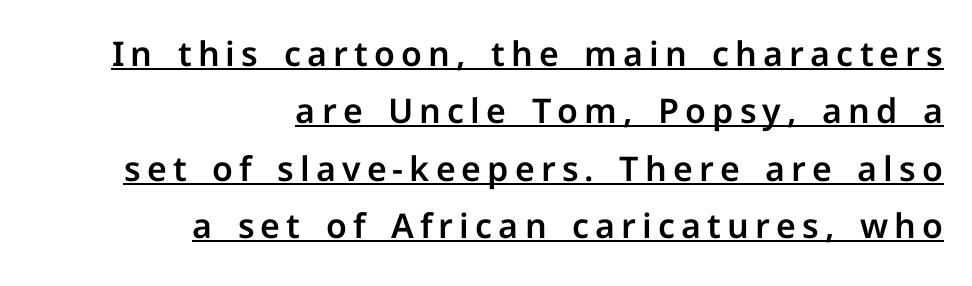
The image shows 34 px sans-serif type, upright; set right-aligned, normal line spacing (1.69x), underlined; low stroke contrast and a medium x-height.
